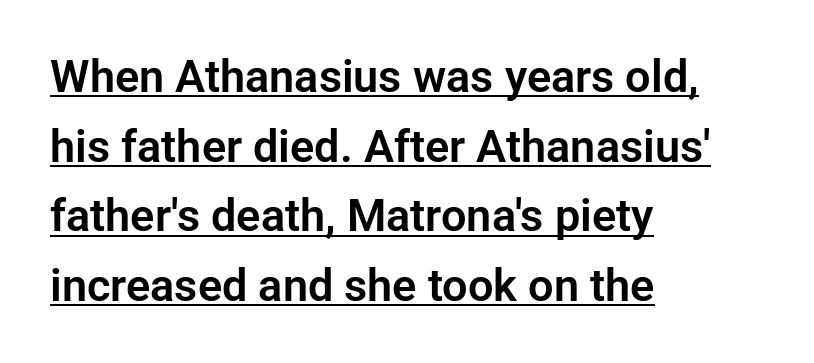
Leading: standard. Standard letterfit; no display-style spreading of the glyphs. The text was rendered using a sans face with plain stroke endings. Posture: vertical.
